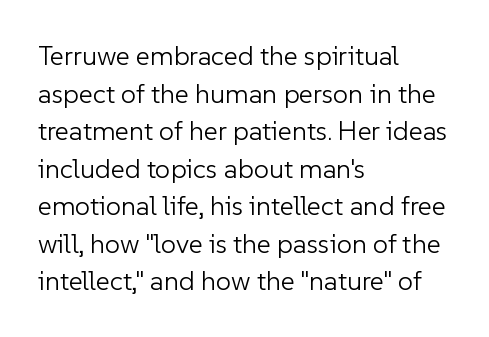
Notice how the stems are strictly vertical — no italics here. A bare baseline throughout the passage. Inter-character spacing is left at the font's built-in metrics. Vertical spacing — default. The ragged edge is on the right, which tells us the setting is flush left. The font sits on the lighter half of the weight spectrum, regular included.
